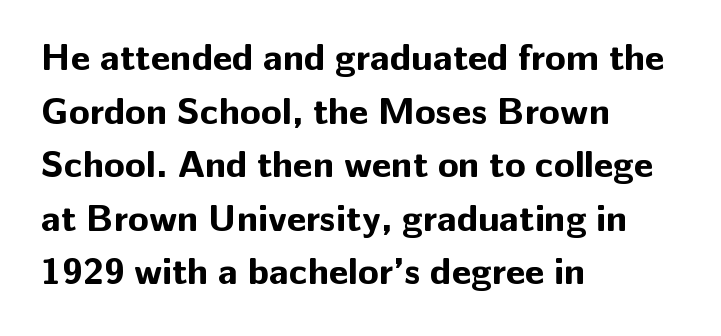
Short and long lines alike share a common starting point at left. Observe the absence of serifs on each vertical stroke in this sample. A typesetter would mark this as roman, not italic. The rendering uses a moderate line-height, typical for paragraphs. Proportional: the letters do not fall into vertical columns.
